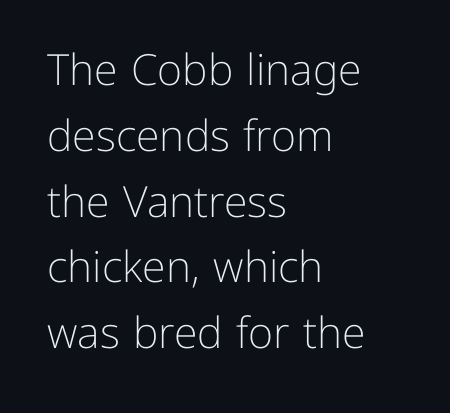
{"serif": "no", "italic": "no", "bold": "no", "weight": "light", "width": "normal", "stroke_contrast": "low", "x_height": "medium", "monospaced": "no", "underline": "no", "align": "left", "line_spacing": "normal", "line_spacing_ratio": 1.53, "letter_spacing": "normal", "letter_spacing_em": 0.0, "glyph_px": 43}
